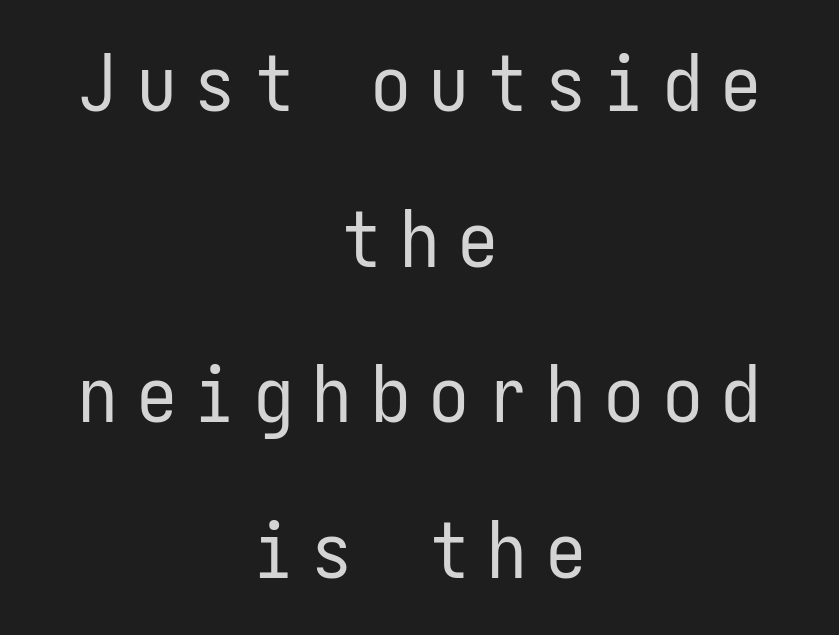
Q: Is the text bold? A: No.
Q: Is the text italic (slanted)? A: No, it is upright.
Q: Is the typeface a serif or a sans-serif typeface? A: Sans-serif.
Q: Is the text underlined? A: No.
Q: How is the paragraph aligned? A: Centered.
Q: Is the spacing between letters normal or unusually wide? A: Unusually wide.
Q: Is the spacing between lines tight, normal or loose? A: Loose.
Q: Width (condensed, normal, or wide)? A: Condensed.
Q: Stroke contrast? A: Low.
Q: x-height? A: Medium.
Q: Monospaced? A: Yes.
